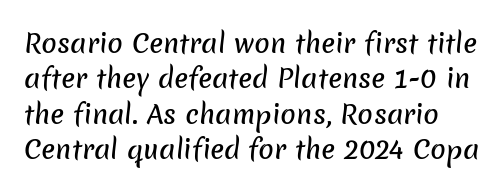
The vertical gap from one line to the next is medium. The specimen omits any rule beneath the text block's lines. Tracking here is standard; glyphs follow each other at the usual distance.
